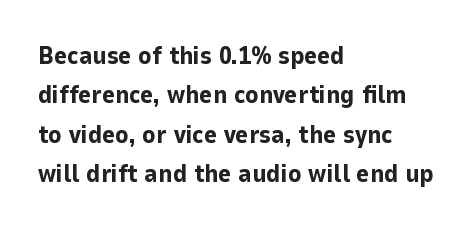
The image shows 25 px bold type, upright; set left-aligned, normal line spacing (1.58x), normal letter spacing, not underlined.
